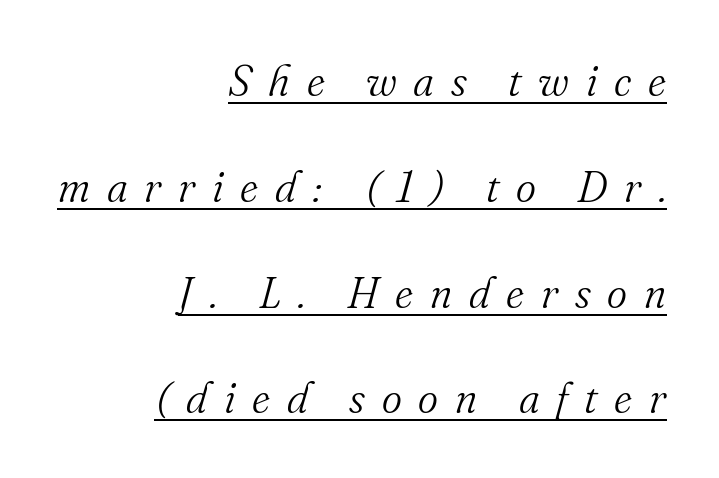
Q: Is the text bold? A: No.
Q: Is the text italic (slanted)? A: Yes, it leans right by about 16 degrees.
Q: Is the typeface a serif or a sans-serif typeface? A: Serif.
Q: Is the text underlined? A: Yes.
Q: How is the paragraph aligned? A: Right-aligned.
Q: Is the spacing between letters normal or unusually wide? A: Unusually wide.
Q: Is the spacing between lines tight, normal or loose? A: Loose.
Q: Width (condensed, normal, or wide)? A: Normal.
Q: Stroke contrast? A: Medium.
Q: x-height? A: Small.
Q: Monospaced? A: No.
